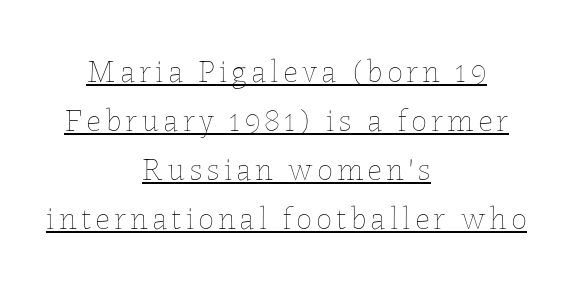
{"italic": "no", "bold": "no", "weight": "thin", "width": "normal", "stroke_contrast": "low", "x_height": "medium", "monospaced": "no", "underline": "yes", "align": "center", "line_spacing": "normal", "line_spacing_ratio": 1.53, "glyph_px": 32}
